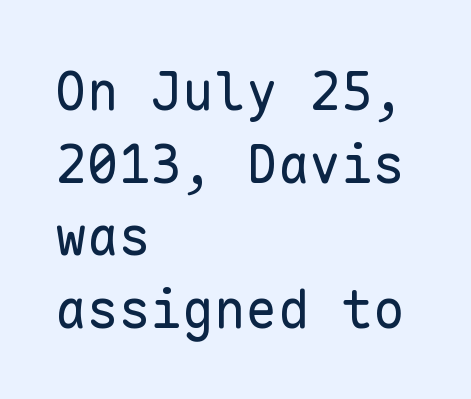
{"serif": "no", "italic": "no", "bold": "no", "weight": "regular", "width": "normal", "stroke_contrast": "low", "x_height": "medium", "monospaced": "yes", "underline": "no", "align": "left", "line_spacing": "normal", "line_spacing_ratio": 1.37, "letter_spacing": "normal", "letter_spacing_em": 0.0, "glyph_px": 53}
